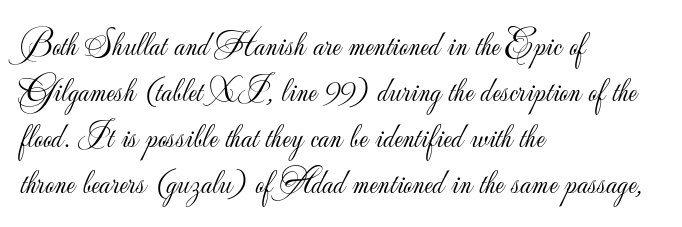
{"serif": "no", "bold": "no", "weight": "light", "width": "normal", "stroke_contrast": "low", "x_height": "small", "monospaced": "no", "underline": "no", "align": "left", "line_spacing": "normal", "line_spacing_ratio": 1.31, "letter_spacing": "normal", "letter_spacing_em": 0.0, "glyph_px": 35}
